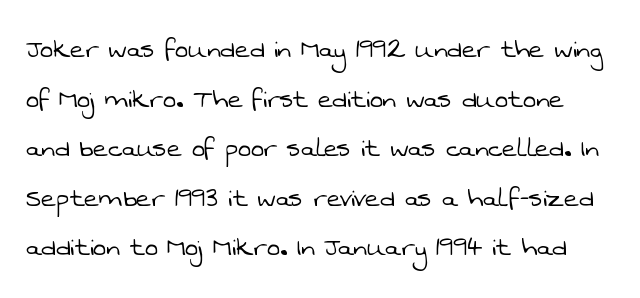
Q: Is the text bold? A: No.
Q: Is the typeface a serif or a sans-serif typeface? A: Sans-serif.
Q: Is the text underlined? A: No.
Q: Is the spacing between letters normal or unusually wide? A: Normal.
Q: Is the spacing between lines tight, normal or loose? A: Normal.
Q: Width (condensed, normal, or wide)? A: Normal.
Q: Stroke contrast? A: Low.
Q: x-height? A: Medium.
Q: Monospaced? A: No.
